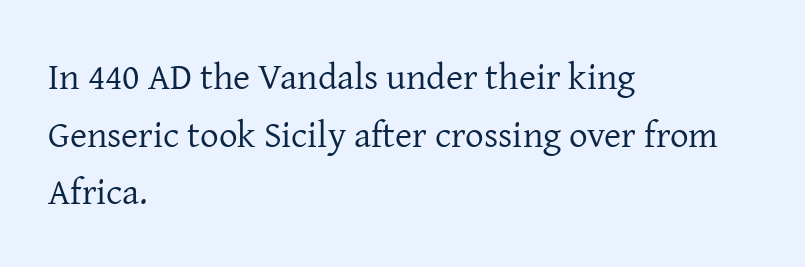
The image shows 37 px regular-weight serif type, upright; set left-aligned, normal line spacing (1.56x), normal letter spacing, not underlined; low stroke contrast and a medium x-height.
